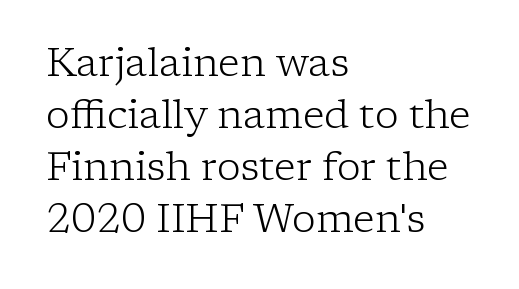
Q: Is the text bold? A: No.
Q: Is the text italic (slanted)? A: No, it is upright.
Q: Is the typeface a serif or a sans-serif typeface? A: Serif.
Q: Is the text underlined? A: No.
Q: How is the paragraph aligned? A: Left-aligned.
Q: Is the spacing between letters normal or unusually wide? A: Normal.
Q: Is the spacing between lines tight, normal or loose? A: Normal.
Q: Width (condensed, normal, or wide)? A: Normal.
Q: Stroke contrast? A: Low.
Q: x-height? A: Medium.
Q: Monospaced? A: No.
